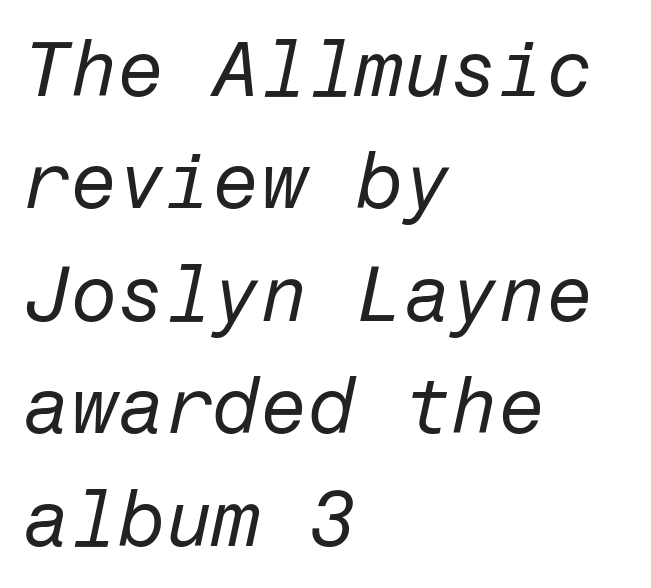
{"italic": "yes", "lean": "right", "slant_degrees": 12, "bold": "no", "weight": "regular", "width": "normal", "stroke_contrast": "low", "x_height": "medium", "underline": "no", "align": "left", "line_spacing": "normal", "line_spacing_ratio": 1.46, "letter_spacing": "normal", "letter_spacing_em": 0.0, "glyph_px": 77}
